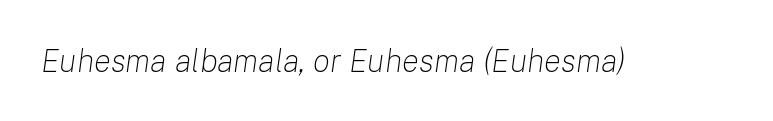
The image shows 32 px light type, italic (leaning right); set normal letter spacing, not underlined; low stroke contrast and a medium x-height.
